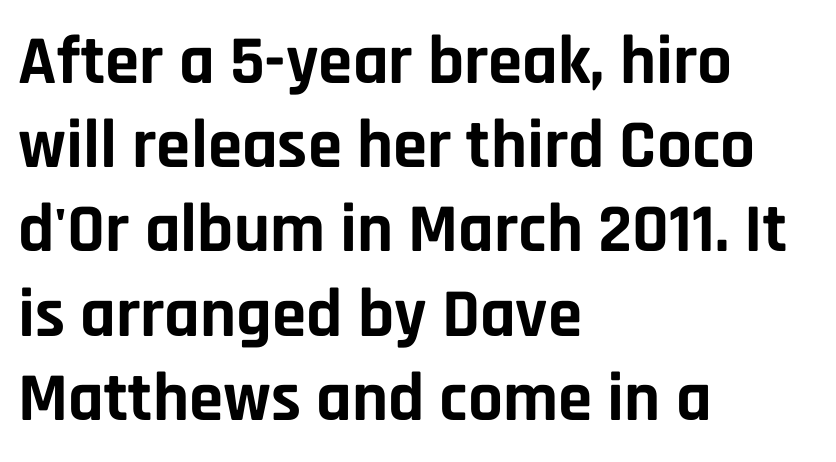
The image shows 69 px bold sans-serif type, upright; set left-aligned, line spacing 1.22x, normal letter spacing, not underlined; low stroke contrast and a large x-height.
